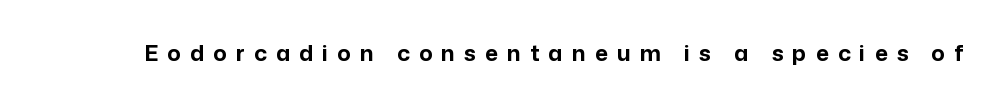
The image shows 22 px bold type, upright; set unusually wide letter spacing (+0.42 em), not underlined.
